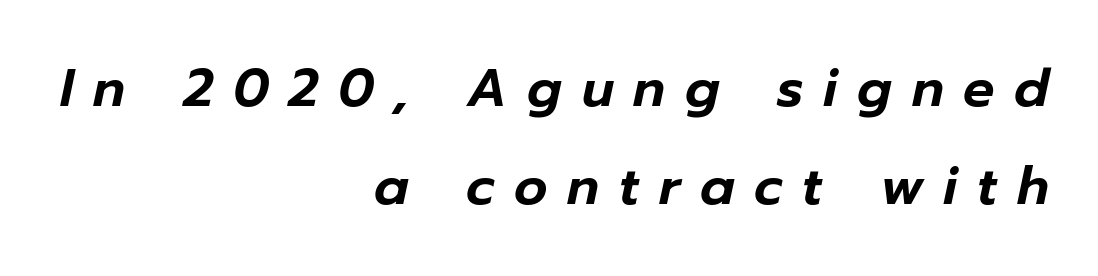
{"italic": "yes", "lean": "right", "slant_degrees": 12, "width": "normal", "stroke_contrast": "low", "x_height": "medium", "monospaced": "no", "underline": "no", "align": "right", "line_spacing_ratio": 1.89, "letter_spacing": "wide", "letter_spacing_em": 0.38, "glyph_px": 52}
